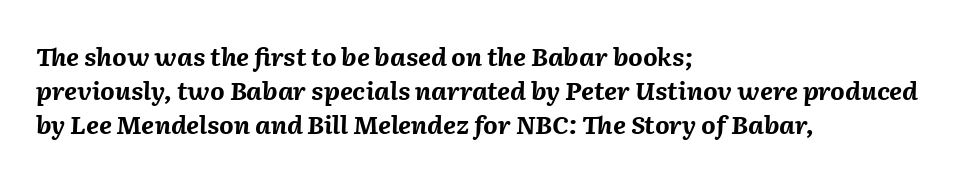
One glance says typical: line gaps are just what's usual. Underlining? Definitely not there. These lines are set flush left with a ragged right edge. Rendered with sloped, italic letterforms.
